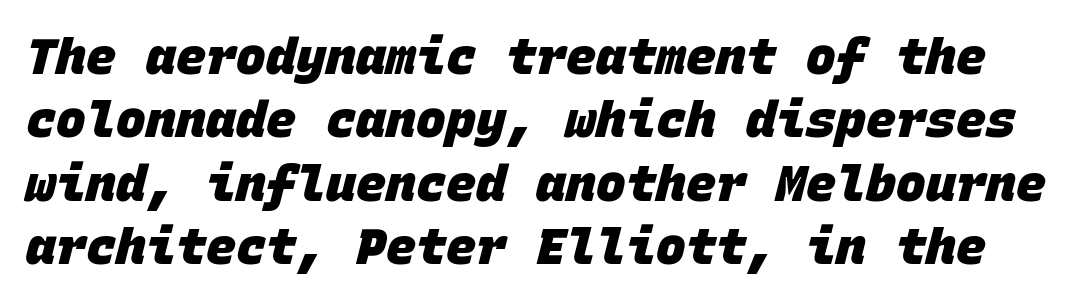
The image shows 50 px heavy sans-serif type, monospaced; set normal line spacing (1.27x), normal letter spacing, not underlined; low stroke contrast and a large x-height.
